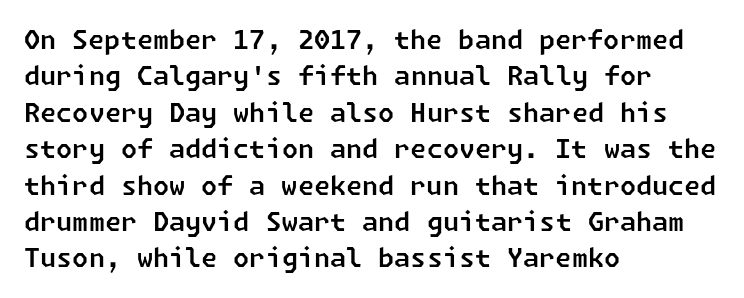
{"underline": "no", "align": "left", "line_spacing": "normal", "line_spacing_ratio": 1.4, "letter_spacing": "normal", "letter_spacing_em": 0.0, "glyph_px": 26}
